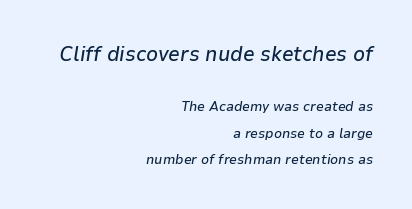
The letters in the upper block stand taller than those in the block below. Characters follow at the spacing the type designer built in. Does the leading feel generous? Absolutely, it's lavish. There's an unmistakable incline to the writing here. Horizontally, the lines are justified to the trailing edge only. The gap between lines stays unmarked.
